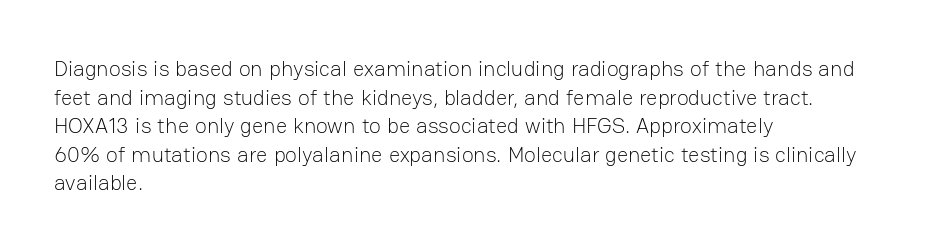
Check the space under the baseline: it is left empty. Characters follow at the spacing the type designer built in. These glyphs show unthickened strokes, regular width or finer. This is the regular roman posture of the typeface. A typesetter would call this leading conventional body-copy spacing. The compositor pushed each line to the left boundary.
